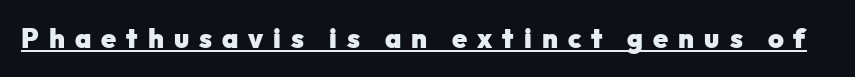
A typographer would call this underscored text. The typography opts for an upright posture over an oblique one. A dark, heavy texture on the line: the type is bold. Loose tracking; the words dissolve into strings of separated letters.
